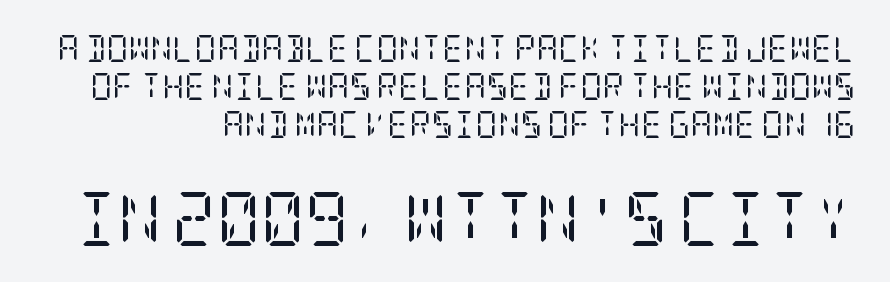
Italic? Not at all — the glyphs are vertical. A student would notice the bottom passage is typeset larger than what precedes it. The letters look calm and open, with moderate or lighter stems. In terms of leading, this rendering sits right in the middle. Little horizontal feet cap the strokes, marking this as serif type.
